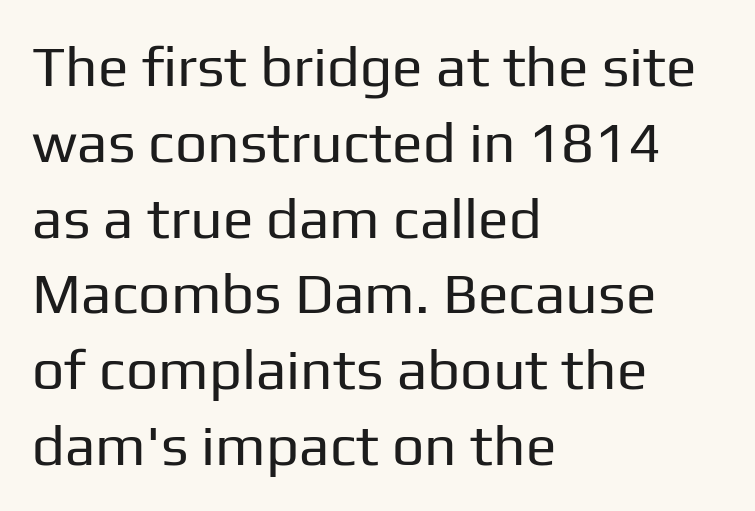
Each row of text sits above clean, open space. Where is the straight margin? On the left. This rendering employs a face without finishing strokes, i.e., a sans-serif. Spacing verdict: proportional, widths tailored to each character. Stems and bowls with no extra thickness — not bold.
